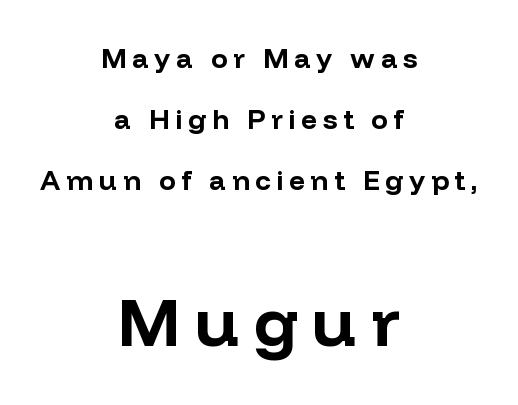
Q: Is the text bold? A: Yes.
Q: Is the text italic (slanted)? A: No, it is upright.
Q: Is the typeface a serif or a sans-serif typeface? A: Sans-serif.
Q: Is the text underlined? A: No.
Q: How is the paragraph aligned? A: Centered.
Q: Is the spacing between letters normal or unusually wide? A: Unusually wide.
Q: Is the spacing between lines tight, normal or loose? A: Loose.
Q: Which block of text is set in a larger size, the first (top) or the second (bottom)? A: The second (bottom) one.
Q: Width (condensed, normal, or wide)? A: Normal.
Q: Stroke contrast? A: Low.
Q: x-height? A: Medium.
Q: Monospaced? A: No.
